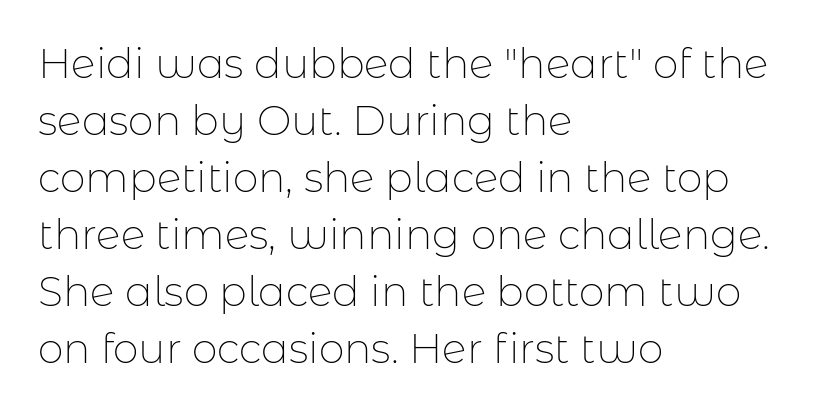
Q: Is the text bold? A: No.
Q: Is the text italic (slanted)? A: No, it is upright.
Q: Is the typeface a serif or a sans-serif typeface? A: Sans-serif.
Q: Is the text underlined? A: No.
Q: How is the paragraph aligned? A: Left-aligned.
Q: Is the spacing between letters normal or unusually wide? A: Normal.
Q: Is the spacing between lines tight, normal or loose? A: Normal.
Q: Width (condensed, normal, or wide)? A: Normal.
Q: Stroke contrast? A: Low.
Q: x-height? A: Medium.
Q: Monospaced? A: No.
